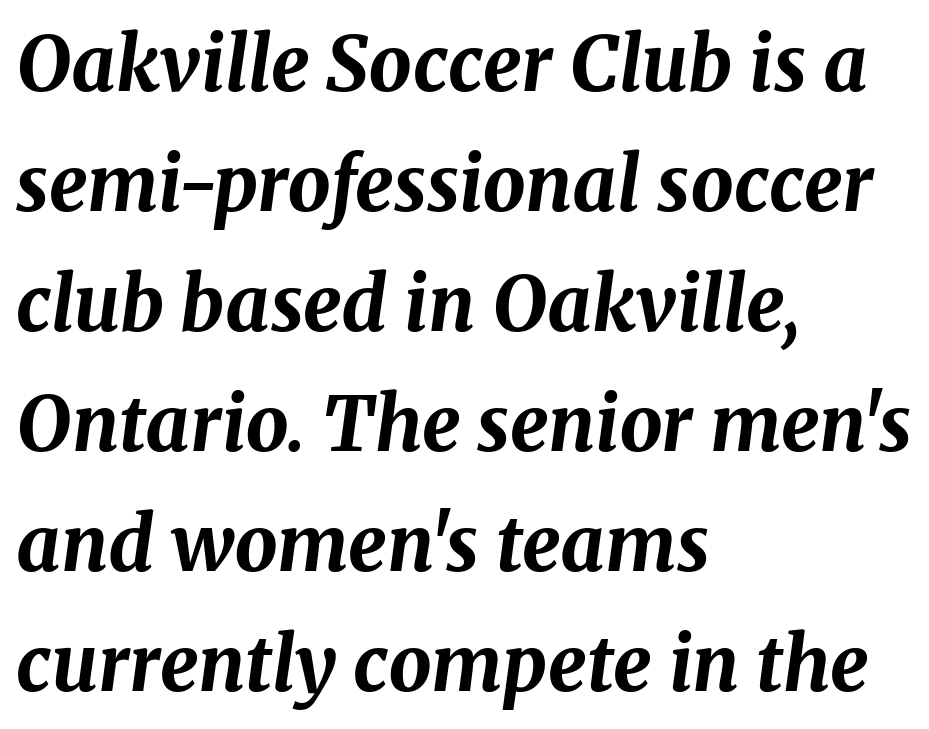
Q: Is the text bold? A: Yes.
Q: Is the text italic (slanted)? A: Yes, it leans right by about 8 degrees.
Q: Is the text underlined? A: No.
Q: How is the paragraph aligned? A: Left-aligned.
Q: Is the spacing between letters normal or unusually wide? A: Normal.
Q: Is the spacing between lines tight, normal or loose? A: Normal.
Q: Width (condensed, normal, or wide)? A: Normal.
Q: Stroke contrast? A: Medium.
Q: x-height? A: Medium.
Q: Monospaced? A: No.
